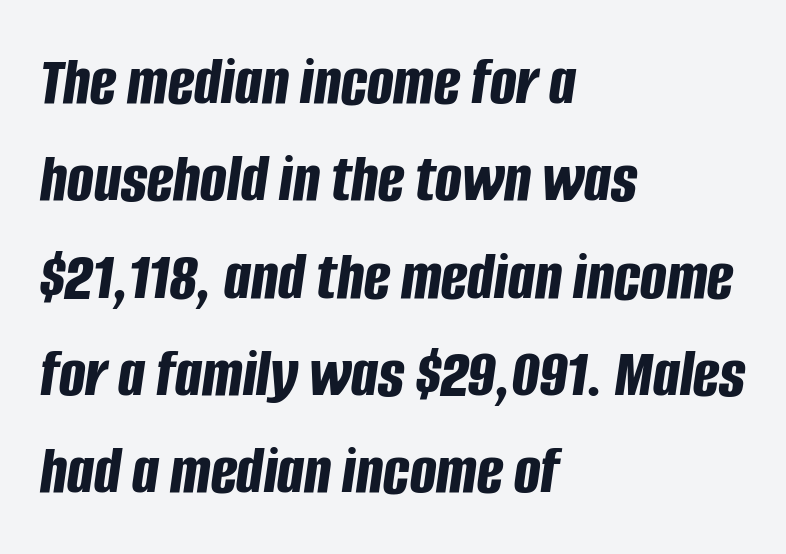
The image shows 70 px bold, condensed type, italic (leaning right); set left-aligned, normal line spacing (1.39x), normal letter spacing, not underlined; low stroke contrast and a large x-height.
